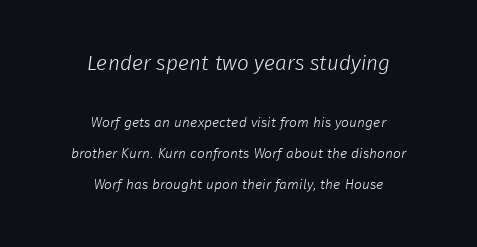
{"bold": "no", "underline": "no", "align": "center", "line_spacing": "loose", "line_spacing_ratio": 2.21, "letter_spacing": "normal", "letter_spacing_em": 0.0, "larger_block": "first", "size_ratio": 1.5, "glyph_px": 21}
